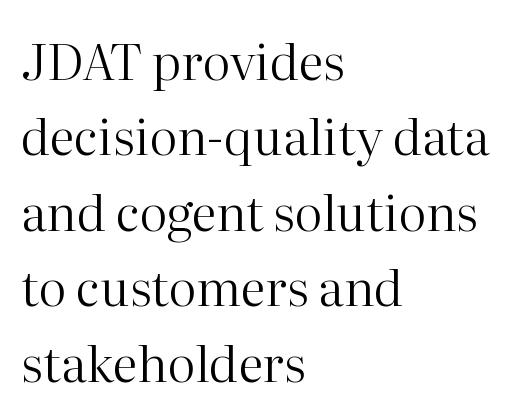
Nothing heavy about these letters — not bold at all. Do the characters align in a grid? No, the font is proportional. Descenders hang freely into open space. The typeface chosen for these lines features serifs. The rag falls on the right side of this text block.
